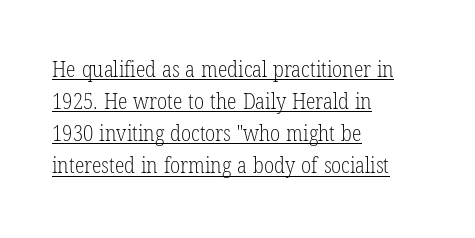
The image shows 22 px text type, upright; set left-aligned, normal line spacing (1.46x), normal letter spacing, underlined.
